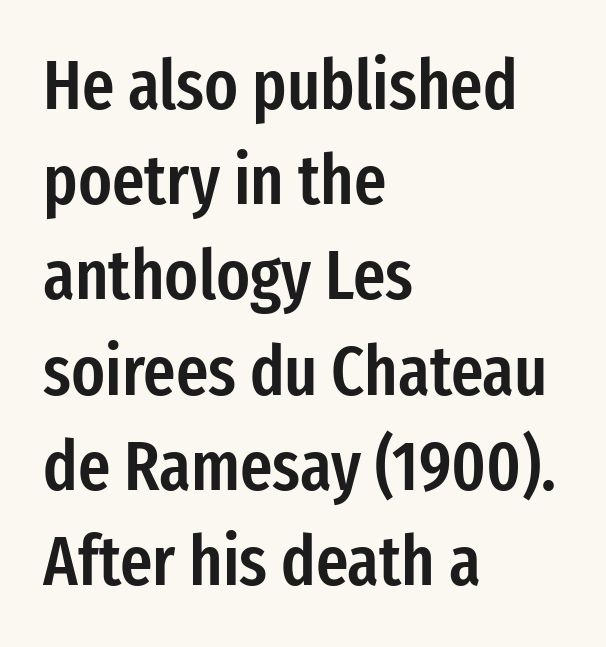
The image shows 70 px semibold, condensed sans-serif type, upright; set left-aligned, normal line spacing (1.36x), normal letter spacing, not underlined; low stroke contrast and a medium x-height.
